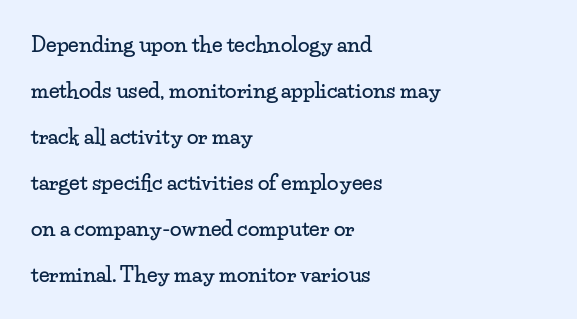
Italic: no, the glyphs are upright roman. Underlining? Definitely not there. Vertical spacing — loose. Students, note that the glyphs here touch the page at normal intervals.
